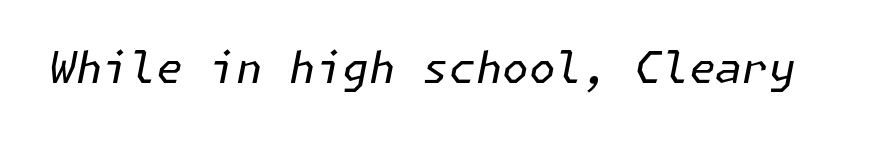
The image shows 43 px regular-weight type, italic (leaning right); set normal letter spacing, not underlined; low stroke contrast and a medium x-height.
